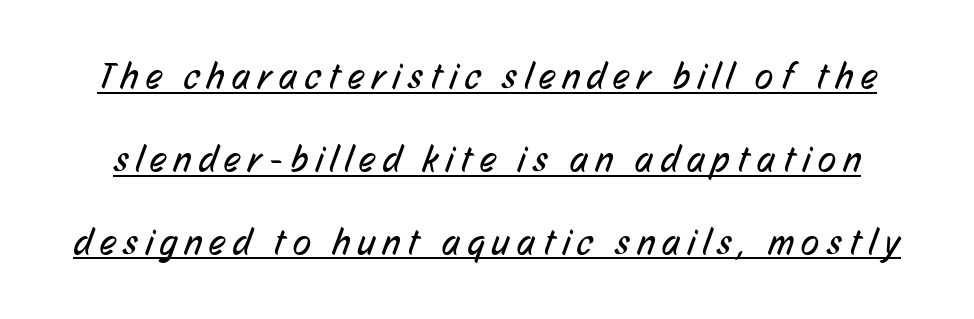
The image shows 37 px regular-weight, condensed sans-serif type; set loose line spacing (2.24x), unusually wide letter spacing (+0.21 em), underlined; low stroke contrast and a medium x-height.
